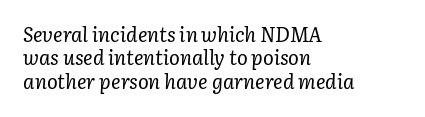
Q: Is the text bold? A: No.
Q: Is the text italic (slanted)? A: Yes, it leans right by about 3 degrees.
Q: Is the text underlined? A: No.
Q: How is the paragraph aligned? A: Left-aligned.
Q: Is the spacing between letters normal or unusually wide? A: Normal.
